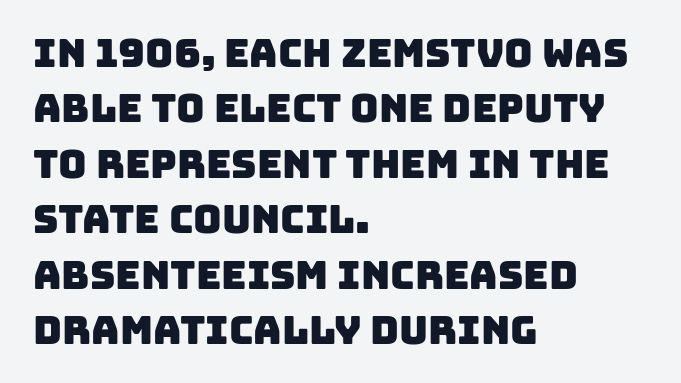
The image shows 39 px sans-serif type; set left-aligned, normal line spacing (1.42x), normal letter spacing, not underlined; low stroke contrast and a large x-height.
